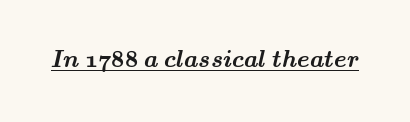
The image shows 23 px bold type; set normal letter spacing, underlined.
